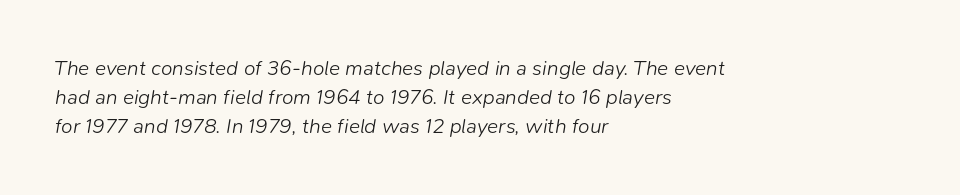
Q: Is the text bold? A: No.
Q: Is the text italic (slanted)? A: Yes, it leans right by about 9 degrees.
Q: Is the text underlined? A: No.
Q: How is the paragraph aligned? A: Left-aligned.
Q: Is the spacing between letters normal or unusually wide? A: Normal.
Q: Is the spacing between lines tight, normal or loose? A: Normal.
